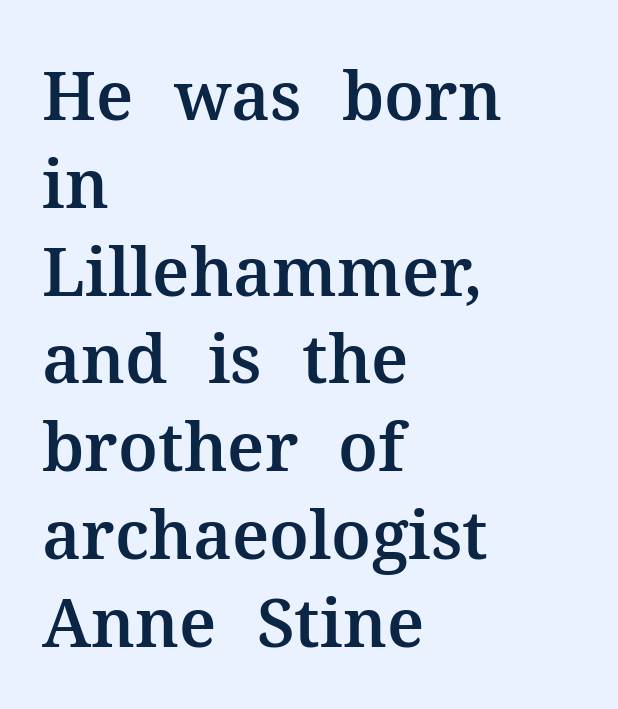
Q: Is the text italic (slanted)? A: No, it is upright.
Q: Is the typeface a serif or a sans-serif typeface? A: Serif.
Q: Is the text underlined? A: No.
Q: How is the paragraph aligned? A: Left-aligned.
Q: Is the spacing between letters normal or unusually wide? A: Normal.
Q: Is the spacing between lines tight, normal or loose? A: Normal.
Q: Width (condensed, normal, or wide)? A: Normal.
Q: Stroke contrast? A: Medium.
Q: x-height? A: Medium.
Q: Monospaced? A: No.
